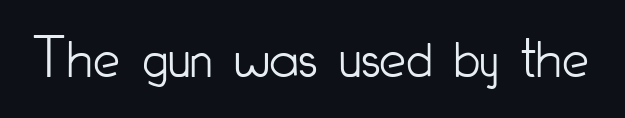
The image shows 60 px light, condensed sans-serif type, upright; set normal letter spacing, not underlined; low stroke contrast and a small x-height.
